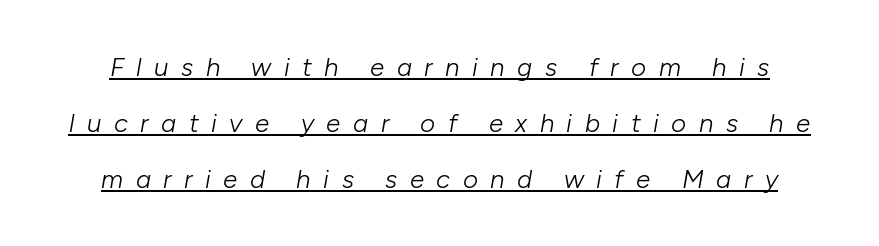
Rendered with sloped, italic letterforms. Display-style spreading of the glyphs; the letterfit is very open. No chunkiness to these letters — they're not bold. The string is rendered with underlining switched on. The vertical gap from one line to the next is large.
